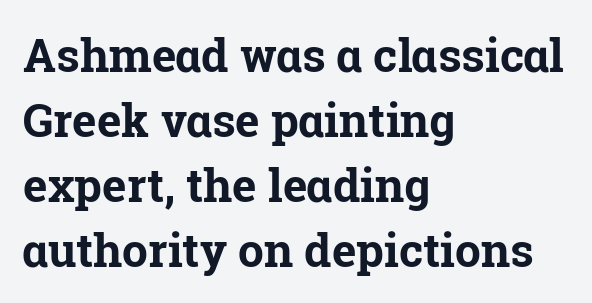
Tall strokes in this sample are plumb rather than angled. Type style note: has serifs. Spacing between characters is what you'd get straight out of the box. In terms of weight, the rendering is a true, heavy bold. Has an underline been added? It has not. One glance says typical: line gaps are just what's usual.
